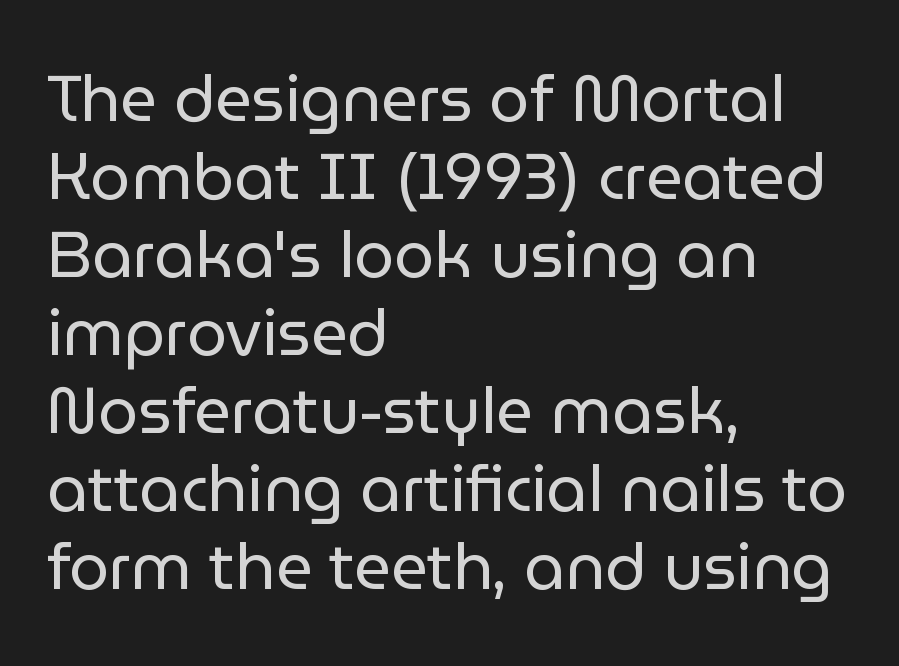
{"serif": "no", "italic": "no", "bold": "no", "weight": "regular", "width": "normal", "stroke_contrast": "low", "x_height": "medium", "monospaced": "no", "underline": "no", "align": "left", "line_spacing_ratio": 1.22, "letter_spacing": "normal", "letter_spacing_em": 0.0, "glyph_px": 64}
